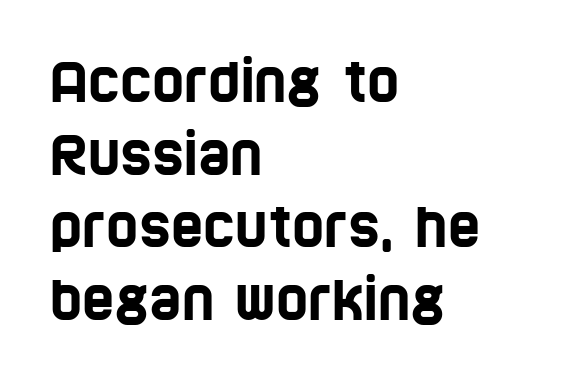
{"serif": "no", "width": "condensed", "stroke_contrast": "low", "x_height": "large", "monospaced": "no", "underline": "no", "align": "left", "line_spacing": "normal", "line_spacing_ratio": 1.32, "letter_spacing": "normal", "letter_spacing_em": 0.0, "glyph_px": 55}
